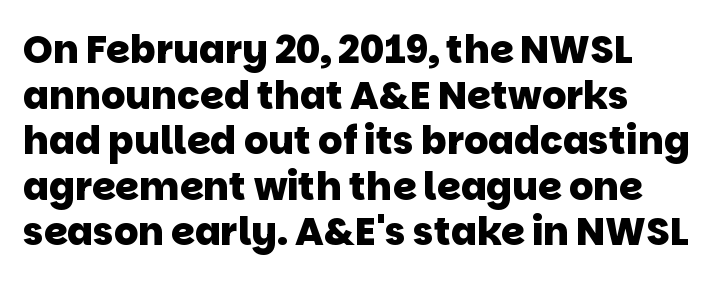
The image shows 38 px heavy sans-serif type; set line spacing 1.2x, normal letter spacing, not underlined; low stroke contrast and a large x-height.
